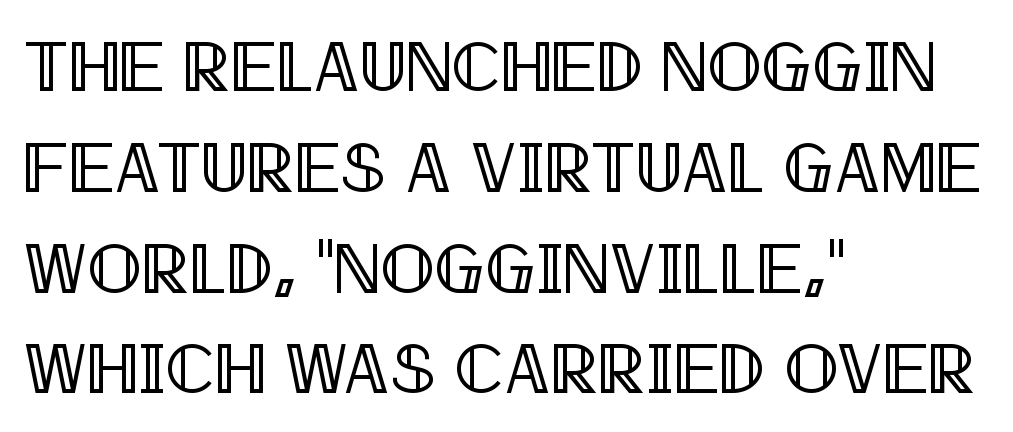
Q: Is the text italic (slanted)? A: No, it is upright.
Q: Is the text underlined? A: No.
Q: How is the paragraph aligned? A: Left-aligned.
Q: Is the spacing between letters normal or unusually wide? A: Normal.
Q: Is the spacing between lines tight, normal or loose? A: Normal.
Q: Width (condensed, normal, or wide)? A: Condensed.
Q: x-height? A: Large.
Q: Monospaced? A: No.
